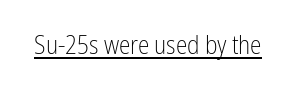
Short note: letters normally spaced. Is this a heavy cut? Hardly; it is regular or lighter. This sample uses an upright cut, with every glyph sitting square on the baseline. Is there an underline? Yes — a line sits under the letters.
